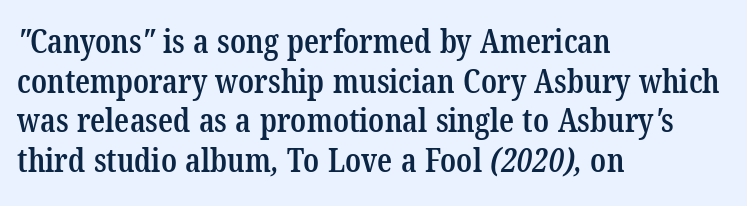
{"serif": "yes", "bold": "semi", "weight": "semibold", "width": "condensed", "stroke_contrast": "low", "x_height": "medium", "monospaced": "no", "underline": "no", "align": "left", "line_spacing_ratio": 1.2, "letter_spacing": "normal", "letter_spacing_em": 0.0, "glyph_px": 33}
